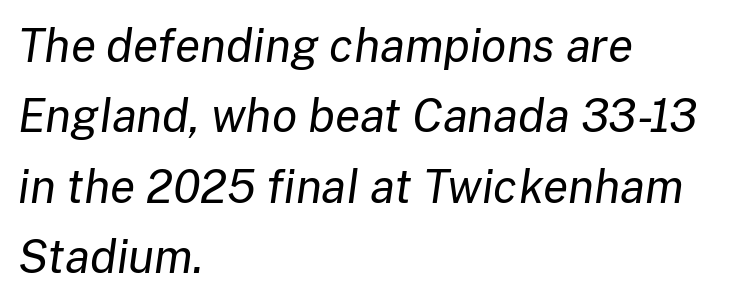
The image shows 46 px regular-weight type, italic (leaning right); set left-aligned, normal line spacing (1.53x), normal letter spacing, not underlined; low stroke contrast and a medium x-height.
